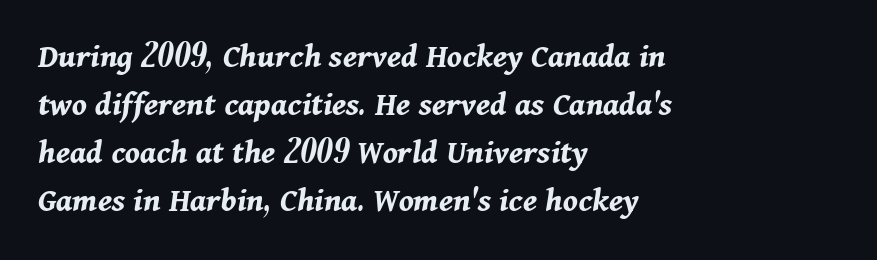
Horizontal bands of white between lines are of average thickness. This sample has the flowing, uneven cadence of proportional lettering. Check under the words: just untouched page. Leftover space on each line is placed entirely after the last word. In terms of letterspacing, this is plain default setting. A dark, heavy texture on the line: the type is bold.
